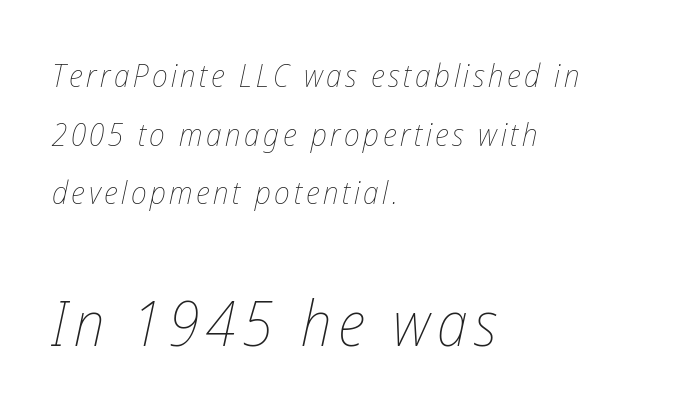
{"italic": "yes", "lean": "right", "slant_degrees": 12, "bold": "no", "weight": "thin", "width": "condensed", "stroke_contrast": "low", "x_height": "medium", "monospaced": "no", "underline": "no", "align": "left", "line_spacing_ratio": 1.83, "larger_block": "second", "size_ratio": 1.97, "glyph_px": 63}
